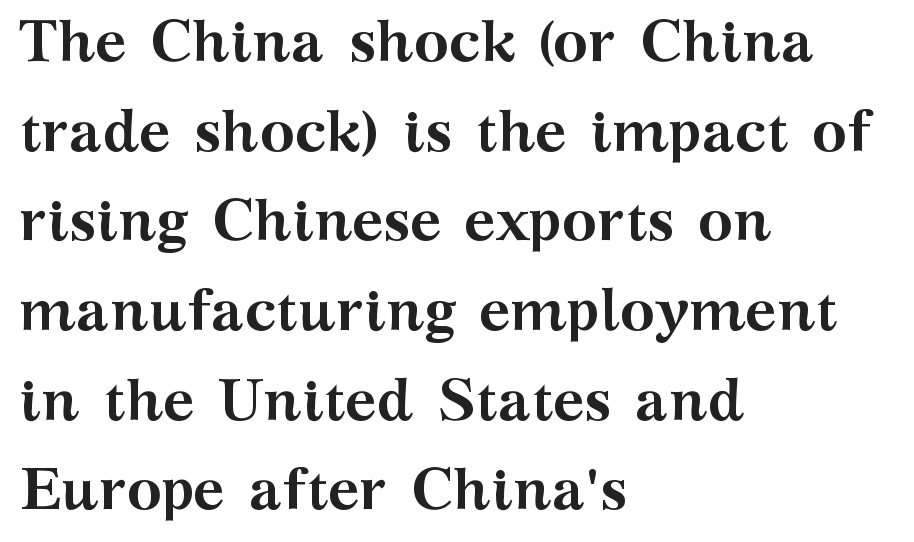
{"serif": "yes", "italic": "no", "bold": "yes", "weight": "semibold", "width": "wide", "stroke_contrast": "medium", "x_height": "medium", "monospaced": "no", "underline": "no", "align": "left", "line_spacing": "normal", "line_spacing_ratio": 1.52, "letter_spacing": "normal", "letter_spacing_em": 0.0, "glyph_px": 59}
